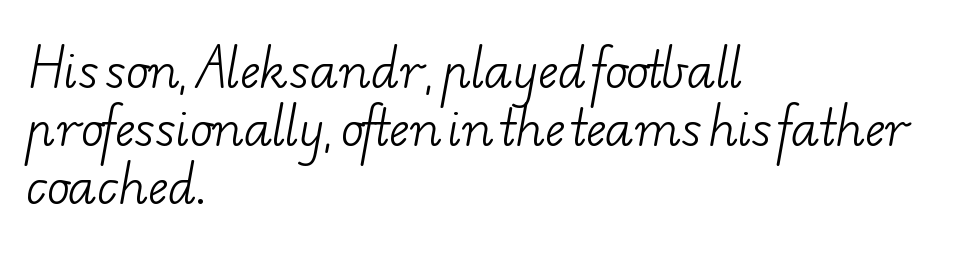
{"serif": "yes", "bold": "no", "weight": "light", "width": "wide", "stroke_contrast": "low", "x_height": "small", "monospaced": "no", "underline": "no", "align": "left", "line_spacing_ratio": 1.21, "letter_spacing": "normal", "letter_spacing_em": 0.0, "glyph_px": 48}
